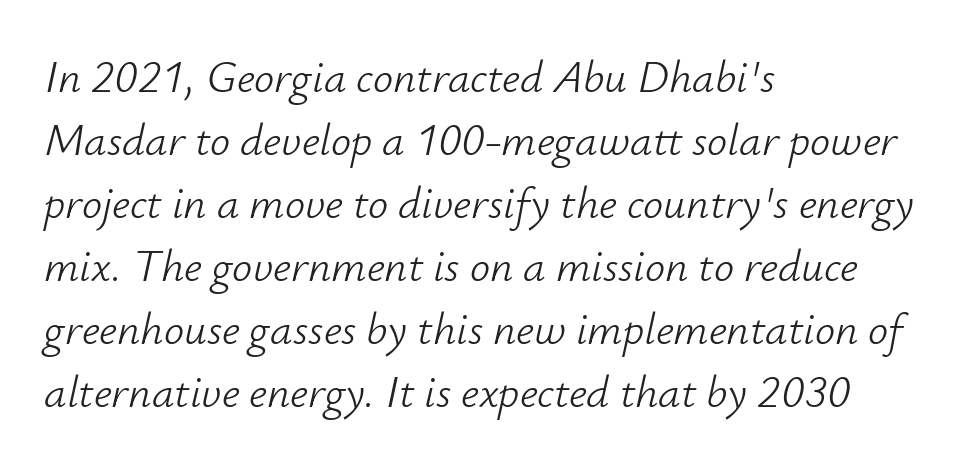
{"italic": "yes", "lean": "right", "slant_degrees": 12, "bold": "no", "weight": "light", "width": "normal", "stroke_contrast": "low", "x_height": "small", "monospaced": "no", "underline": "no", "align": "left", "line_spacing": "normal", "line_spacing_ratio": 1.4, "letter_spacing": "normal", "letter_spacing_em": 0.0, "glyph_px": 45}
